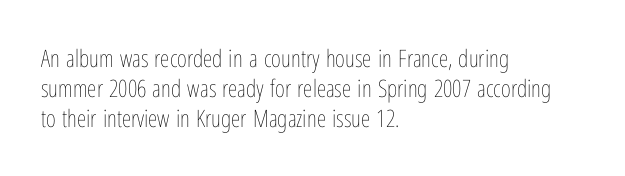
Q: Is the text bold? A: No.
Q: Is the text italic (slanted)? A: No, it is upright.
Q: Is the text underlined? A: No.
Q: How is the paragraph aligned? A: Left-aligned.
Q: Is the spacing between letters normal or unusually wide? A: Normal.
Q: Is the spacing between lines tight, normal or loose? A: Normal.
